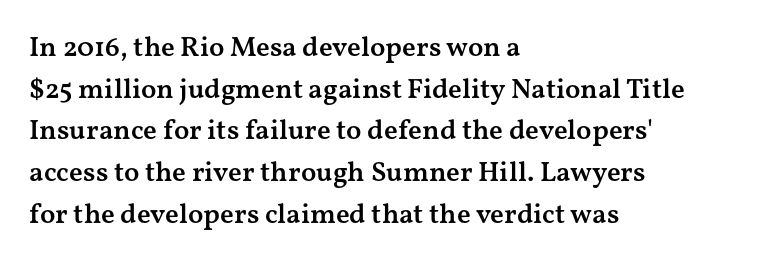
These lines were composed using upright roman letters. The compositor pushed each line to the left boundary. Observe the ordinary spacing: letters are neighbours, not strangers. Proportional: the letters do not fall into vertical columns.
